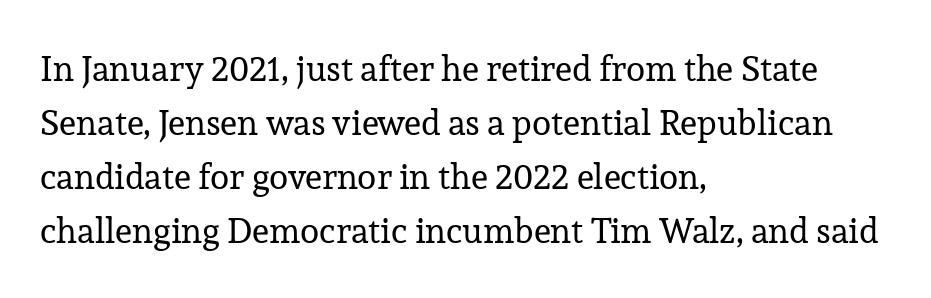
{"serif": "yes", "italic": "no", "bold": "no", "weight": "regular", "width": "normal", "stroke_contrast": "low", "x_height": "medium", "monospaced": "no", "underline": "no", "align": "left", "line_spacing": "normal", "line_spacing_ratio": 1.54, "letter_spacing": "normal", "letter_spacing_em": 0.0, "glyph_px": 35}
